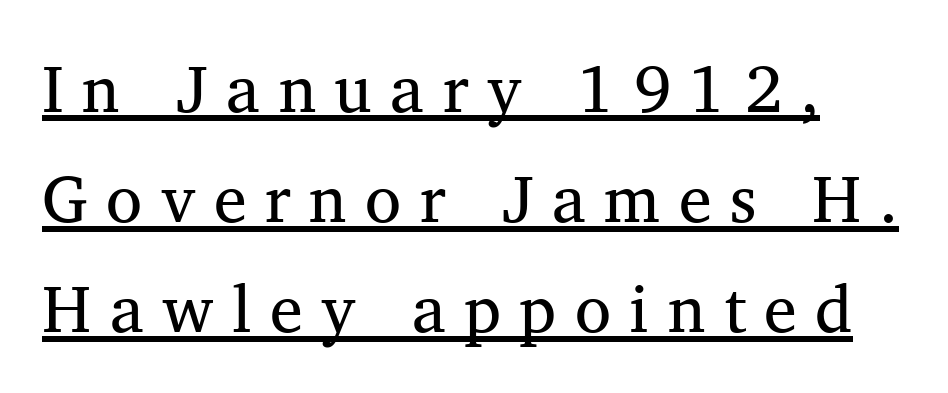
{"serif": "yes", "italic": "no", "bold": "no", "weight": "regular", "width": "normal", "stroke_contrast": "medium", "x_height": "medium", "monospaced": "no", "underline": "yes", "align": "left", "line_spacing": "normal", "line_spacing_ratio": 1.67, "letter_spacing": "wide", "letter_spacing_em": 0.28, "glyph_px": 66}
